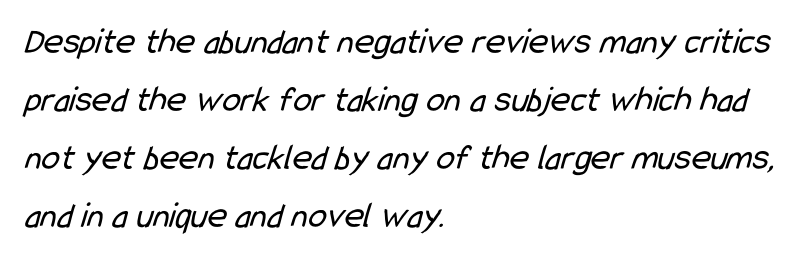
Q: Is the text bold? A: No.
Q: Is the typeface a serif or a sans-serif typeface? A: Sans-serif.
Q: Is the text underlined? A: No.
Q: How is the paragraph aligned? A: Left-aligned.
Q: Is the spacing between letters normal or unusually wide? A: Normal.
Q: Is the spacing between lines tight, normal or loose? A: Normal.
Q: Width (condensed, normal, or wide)? A: Condensed.
Q: Stroke contrast? A: Low.
Q: x-height? A: Medium.
Q: Monospaced? A: No.
